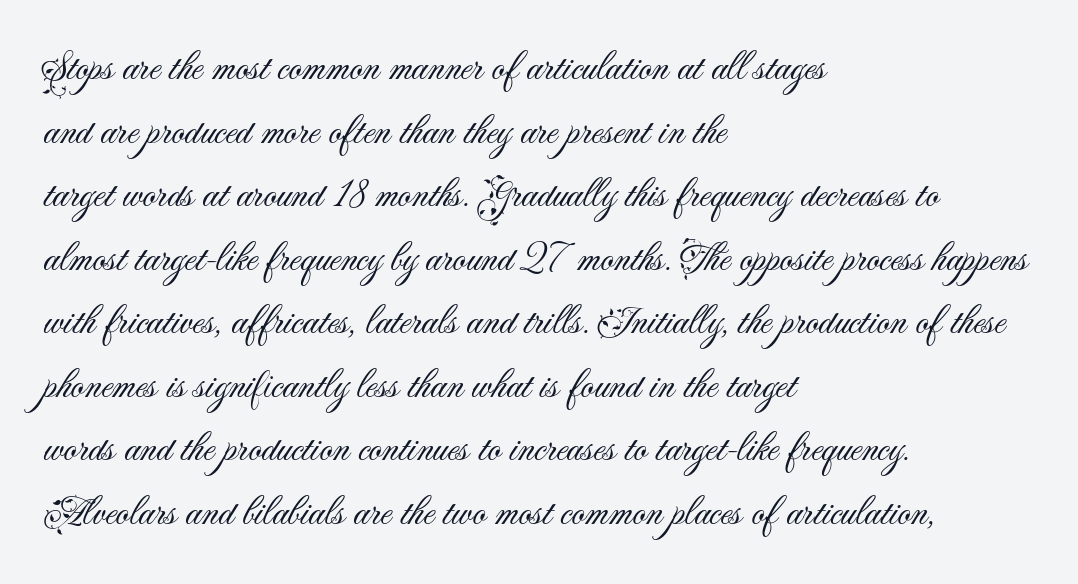
The image shows 41 px light sans-serif type; set left-aligned, normal line spacing (1.55x), normal letter spacing, not underlined; medium stroke contrast and a small x-height.
